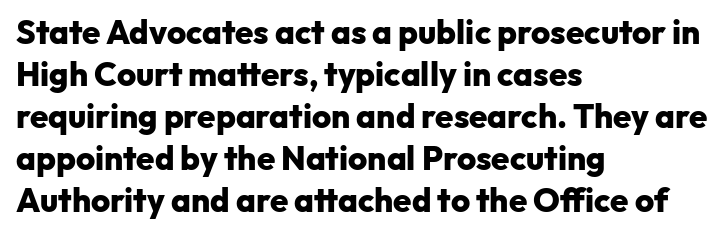
Q: Is the text bold? A: Yes.
Q: Is the text italic (slanted)? A: No, it is upright.
Q: Is the typeface a serif or a sans-serif typeface? A: Sans-serif.
Q: Is the text underlined? A: No.
Q: How is the paragraph aligned? A: Left-aligned.
Q: Is the spacing between letters normal or unusually wide? A: Normal.
Q: Is the spacing between lines tight, normal or loose? A: Normal.
Q: Width (condensed, normal, or wide)? A: Normal.
Q: Stroke contrast? A: Low.
Q: x-height? A: Medium.
Q: Monospaced? A: No.
